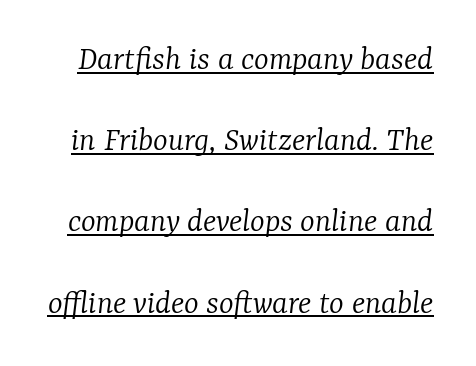
The rendering uses a large line-height, opening up the rows. Letter spacing: default. Compared with ordinary roman type, these characters are visibly tilted. The sample's only ornament is a line tracing under the words. The typeface has the unassuming heft of standard copy or less.
